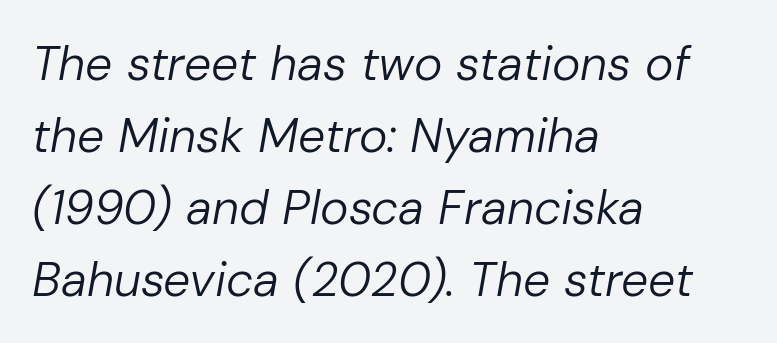
{"italic": "yes", "lean": "right", "slant_degrees": 10, "bold": "no", "weight": "regular", "width": "normal", "stroke_contrast": "low", "x_height": "medium", "monospaced": "no", "underline": "no", "align": "left", "line_spacing": "normal", "line_spacing_ratio": 1.5, "letter_spacing": "normal", "letter_spacing_em": 0.0, "glyph_px": 48}
